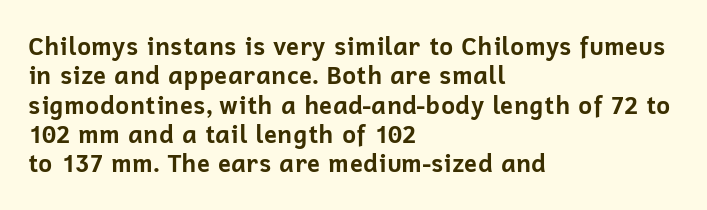
{"italic": "no", "bold": "yes", "underline": "no", "align": "left", "line_spacing_ratio": 1.22, "letter_spacing": "normal", "letter_spacing_em": 0.0, "glyph_px": 24}
